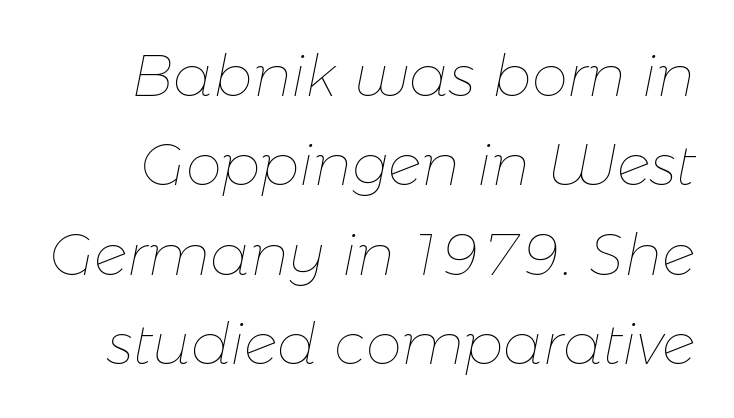
The image shows 58 px thin type, italic (leaning right); set normal line spacing (1.54x), normal letter spacing, not underlined; low stroke contrast and a medium x-height.
